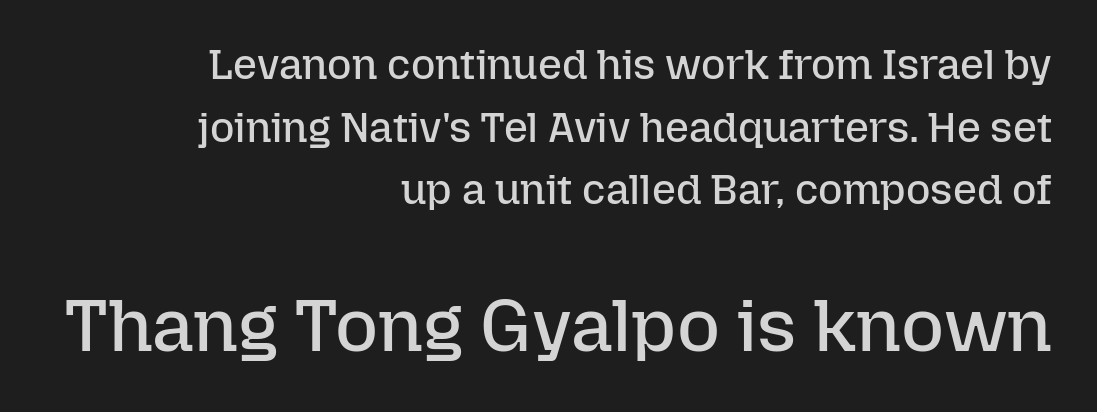
The gaps between neighbouring characters are ordinary and unremarkable. The gap between lines stays unmarked. A student would call this right alignment; a typographer would say flush right, rag left. A typesetter would call this proportional, since set widths differ per character. This layout puts the modest block above and the oversized block below.
